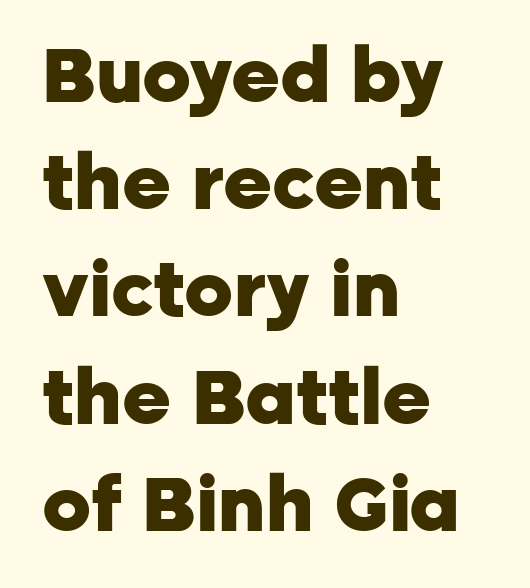
Q: Is the text bold? A: Yes.
Q: Is the text italic (slanted)? A: No, it is upright.
Q: Is the typeface a serif or a sans-serif typeface? A: Sans-serif.
Q: Is the text underlined? A: No.
Q: How is the paragraph aligned? A: Left-aligned.
Q: Is the spacing between letters normal or unusually wide? A: Normal.
Q: Is the spacing between lines tight, normal or loose? A: Normal.
Q: Width (condensed, normal, or wide)? A: Normal.
Q: Stroke contrast? A: Low.
Q: x-height? A: Medium.
Q: Monospaced? A: No.
